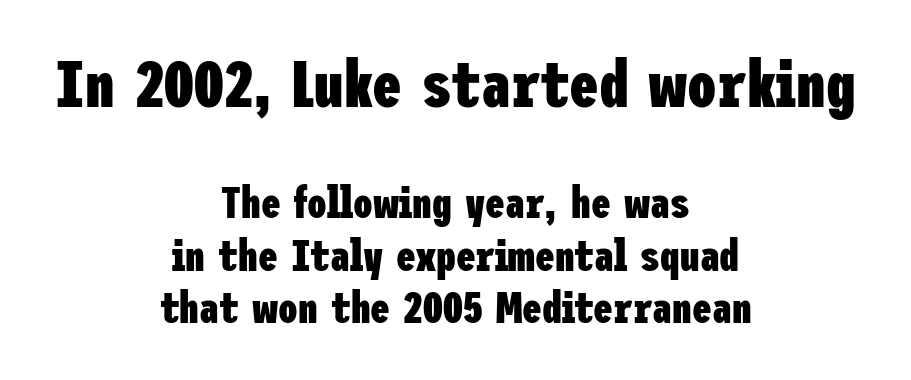
The image shows 66 px heavy, condensed sans-serif type, upright; set centered, line spacing 1.19x, normal letter spacing, not underlined; the first (top) block is 1.5x larger; low stroke contrast and a medium x-height.
